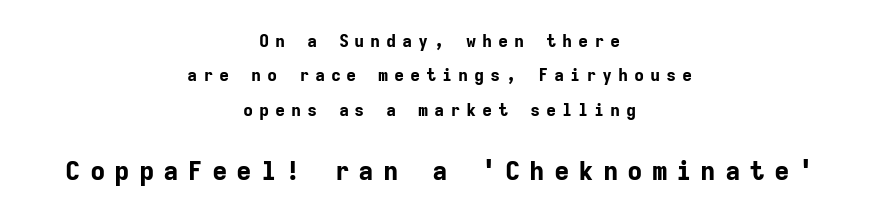
The passage is arranged like a title page — every line centered. Students, observe: this is what heavily led, spacious text looks like. The passage shown is not underscored anywhere. Look at the tracking — it's clearly loosened, letters drifting apart.
